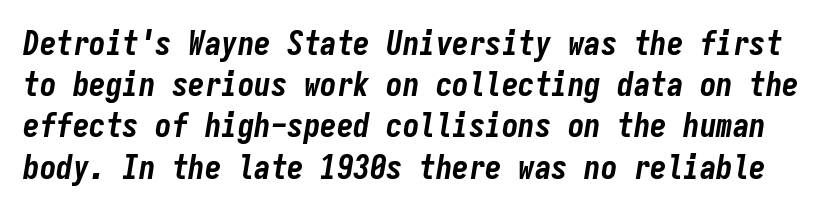
How heavy is the stroke? Heavy — this is a bold. An italicized treatment has been applied to the whole sample. A typesetter would call this zero additional tracking. Descenders hang freely into open space.
